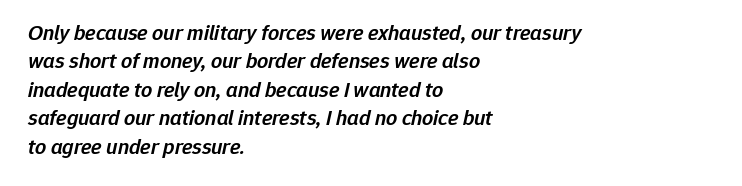
{"italic": "yes", "lean": "right", "slant_degrees": 12, "bold": "semi", "underline": "no", "align": "left", "line_spacing": "normal", "line_spacing_ratio": 1.29, "letter_spacing": "normal", "letter_spacing_em": 0.0, "glyph_px": 22}
